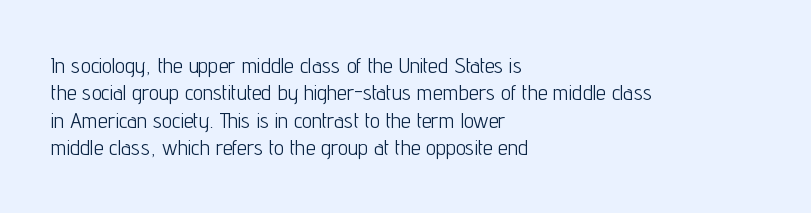
Q: Is the text bold? A: No.
Q: Is the text italic (slanted)? A: No, it is upright.
Q: Is the text underlined? A: No.
Q: How is the paragraph aligned? A: Left-aligned.
Q: Is the spacing between letters normal or unusually wide? A: Normal.
Q: Is the spacing between lines tight, normal or loose? A: Normal.
